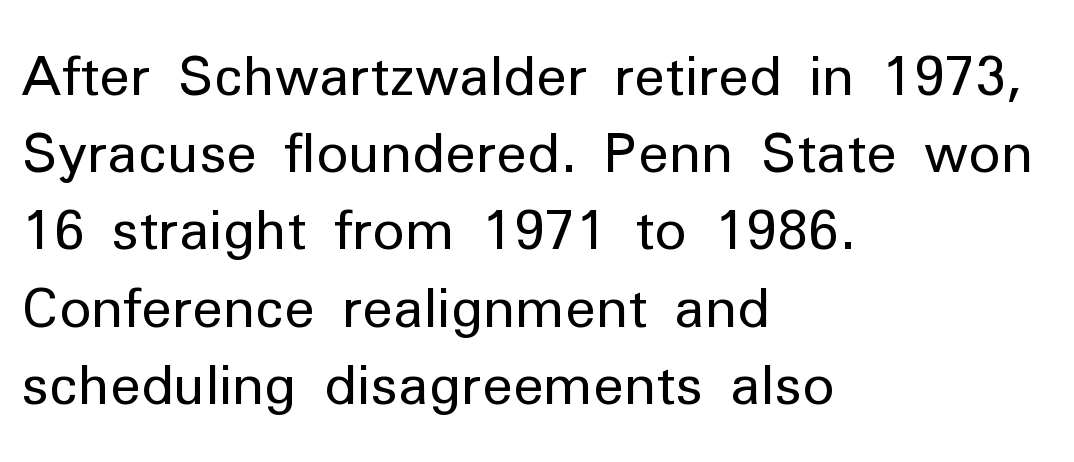
Q: Is the text bold? A: No.
Q: Is the text italic (slanted)? A: No, it is upright.
Q: Is the typeface a serif or a sans-serif typeface? A: Sans-serif.
Q: Is the text underlined? A: No.
Q: How is the paragraph aligned? A: Left-aligned.
Q: Is the spacing between letters normal or unusually wide? A: Normal.
Q: Is the spacing between lines tight, normal or loose? A: Normal.
Q: Width (condensed, normal, or wide)? A: Normal.
Q: Stroke contrast? A: Low.
Q: x-height? A: Medium.
Q: Monospaced? A: No.
